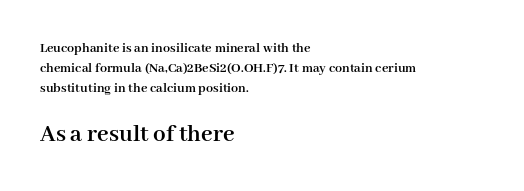
The image shows 25 px bold type, upright; set left-aligned, normal line spacing (1.43x), normal letter spacing, not underlined; the second (bottom) block is 1.79x larger.
